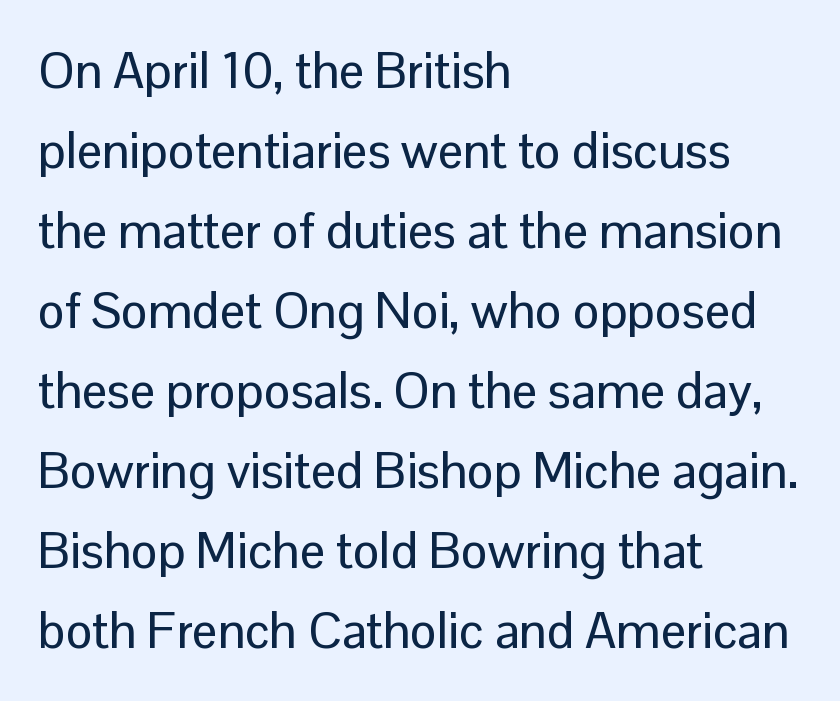
Q: Is the text italic (slanted)? A: No, it is upright.
Q: Is the typeface a serif or a sans-serif typeface? A: Sans-serif.
Q: Is the text underlined? A: No.
Q: How is the paragraph aligned? A: Left-aligned.
Q: Is the spacing between letters normal or unusually wide? A: Normal.
Q: Is the spacing between lines tight, normal or loose? A: Normal.
Q: Width (condensed, normal, or wide)? A: Normal.
Q: Stroke contrast? A: Low.
Q: x-height? A: Medium.
Q: Monospaced? A: No.
